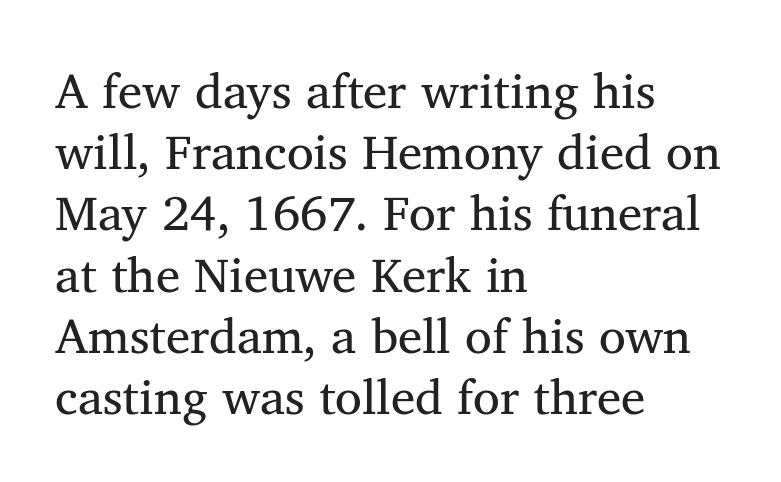
The image shows 49 px regular-weight serif type, upright; set left-aligned, normal line spacing (1.25x), normal letter spacing, not underlined; medium stroke contrast and a medium x-height.
